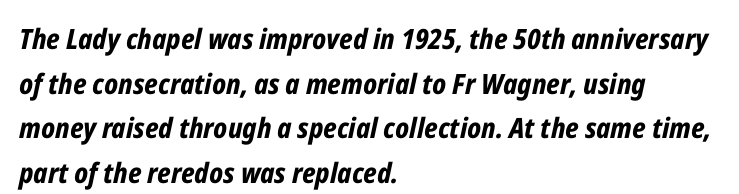
{"italic": "yes", "lean": "right", "slant_degrees": 12, "bold": "yes", "weight": "bold", "width": "condensed", "stroke_contrast": "low", "x_height": "medium", "monospaced": "no", "underline": "no", "align": "left", "line_spacing": "normal", "line_spacing_ratio": 1.59, "letter_spacing": "normal", "letter_spacing_em": 0.0, "glyph_px": 28}
